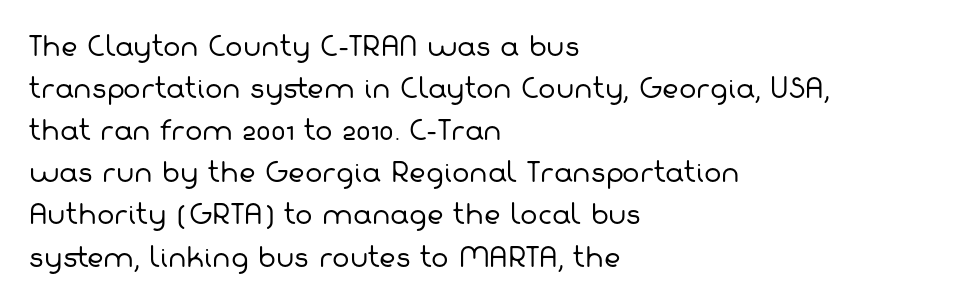
Q: Is the text bold? A: No.
Q: Is the text underlined? A: No.
Q: How is the paragraph aligned? A: Left-aligned.
Q: Is the spacing between letters normal or unusually wide? A: Normal.
Q: Is the spacing between lines tight, normal or loose? A: Normal.
